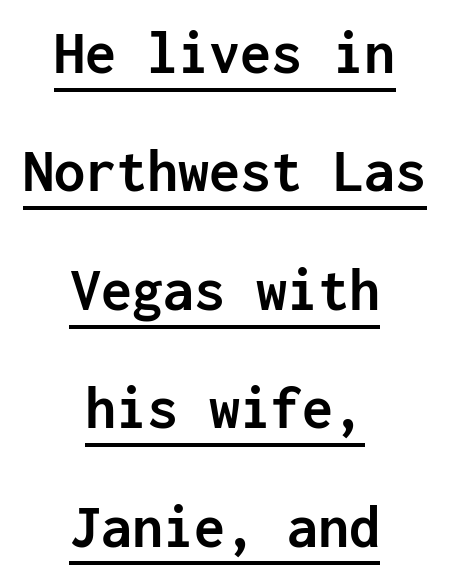
The image shows 62 px semibold sans-serif type, upright, monospaced; set centered, loose line spacing (1.91x), normal letter spacing, underlined; low stroke contrast and a medium x-height.
